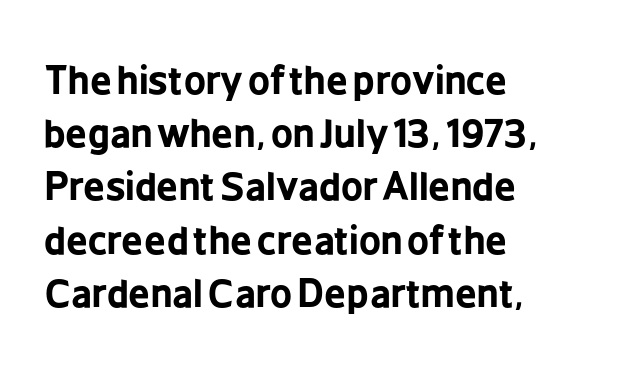
In CSS terms this would be text-align: left. A normal amount of white space separates one row of letters from the next. The type sits square on the baseline with zero lean. A clean baseline with only descenders dipping below it.
